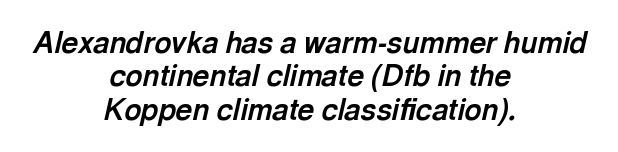
On the weight axis this lands at bold, roughly 700. This rendering uses center alignment, leaving both contours irregular but symmetric. Letter spacing: default. Honestly, there is no underline to notice here at all.
